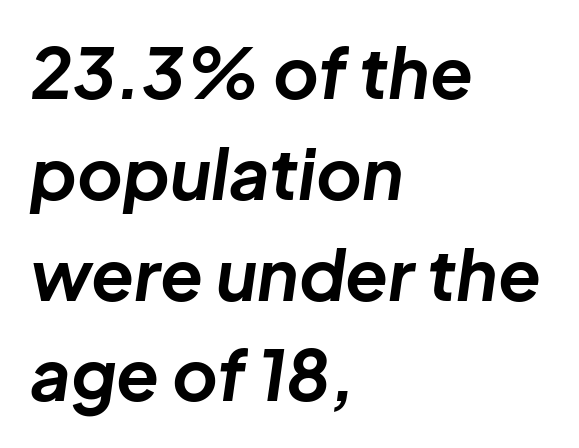
The image shows 70 px bold type, italic (leaning right); set left-aligned, normal line spacing (1.44x), normal letter spacing, not underlined; low stroke contrast and a medium x-height.
